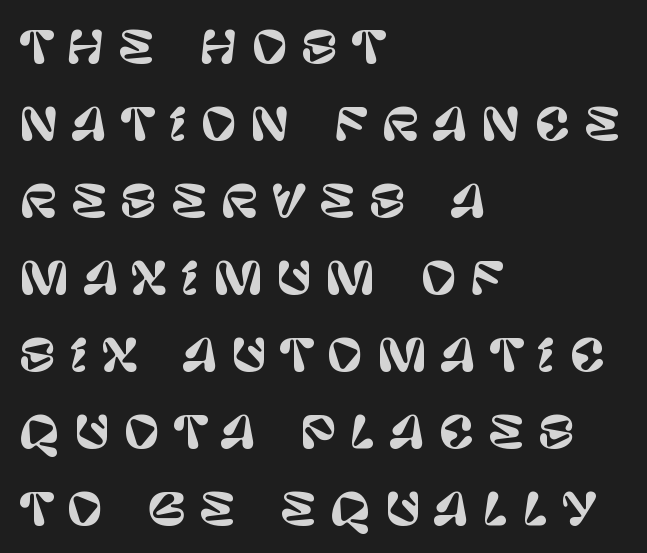
{"serif": "no", "width": "normal", "stroke_contrast": "low", "x_height": "large", "monospaced": "no", "underline": "no", "align": "left", "line_spacing_ratio": 1.75, "letter_spacing": "wide", "letter_spacing_em": 0.31, "glyph_px": 44}
